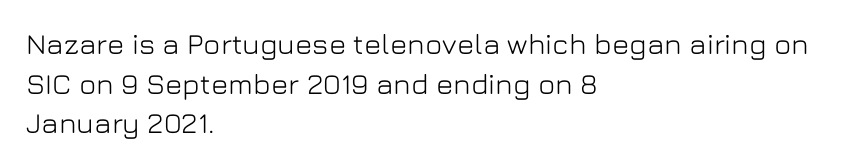
Rule under the text: the space is simply empty. Layout note: lines flush left. These lines were composed using upright roman letters. Do the characters align in a grid? No, the font is proportional. Note: no serifs on the glyphs.
